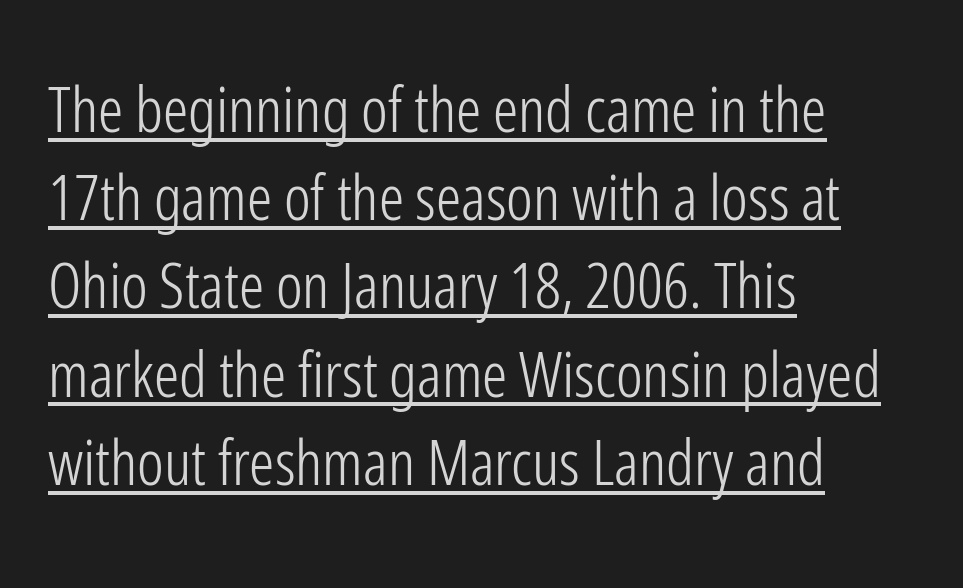
{"serif": "no", "italic": "no", "bold": "no", "weight": "light", "width": "condensed", "stroke_contrast": "low", "x_height": "medium", "monospaced": "no", "underline": "yes", "align": "left", "line_spacing": "normal", "line_spacing_ratio": 1.4, "letter_spacing": "normal", "letter_spacing_em": 0.0, "glyph_px": 63}
